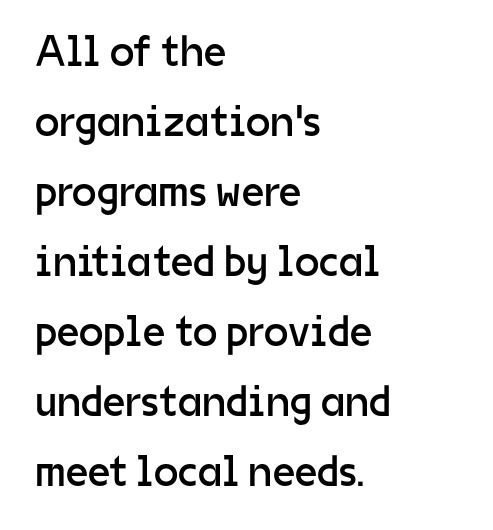
These lines are rendered in a variable-pitch font. This sample is left-justified, so line endings fall wherever the words run out. It's the straight-up-and-down kind of type. The zone under the glyphs is completely vacant. You could call the tracking neutral — neither tight nor loose. Compared with a typical body face, this is equally light or lighter still.
